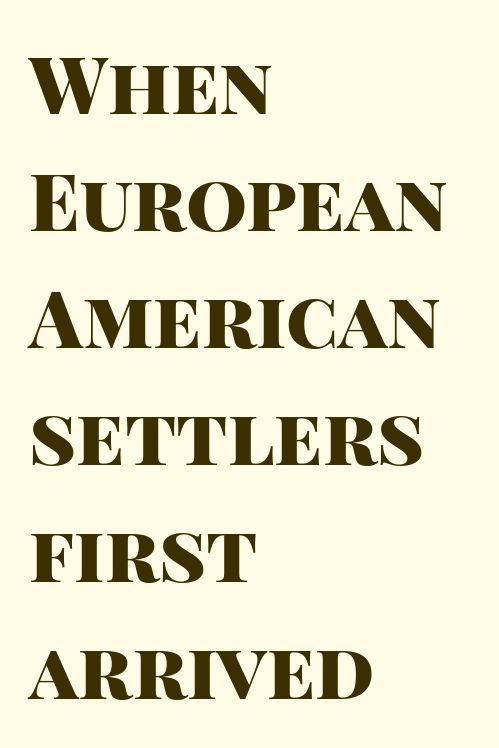
The image shows 78 px heavy sans-serif type, upright; set left-aligned, normal line spacing (1.5x), normal letter spacing, not underlined; high stroke contrast and a large x-height.
